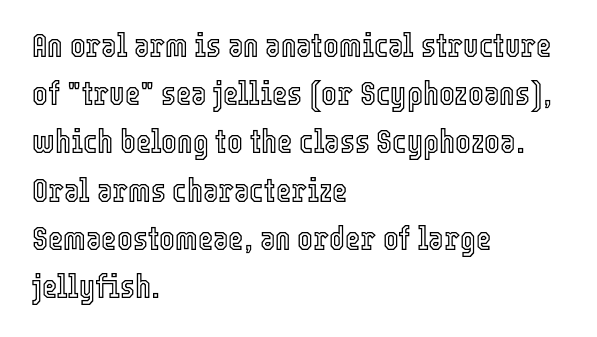
The block of text has a typical density, with ordinary space between rows. Ascenders rise straight up at ninety degrees. A typesetter would call this proportional, since set widths differ per character. The strip under each line holds only bare page. A typesetter would call this zero additional tracking.
